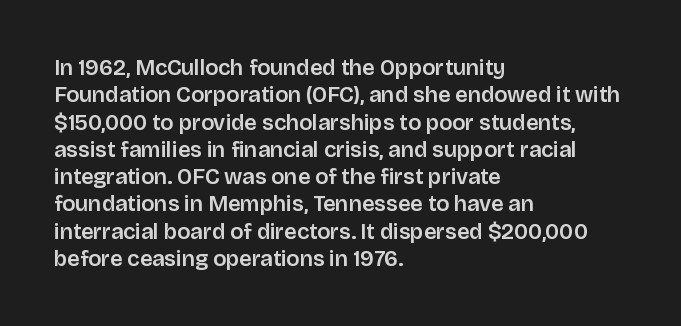
{"italic": "no", "underline": "no", "align": "left", "line_spacing_ratio": 1.24, "letter_spacing": "normal", "letter_spacing_em": 0.0, "glyph_px": 22}
